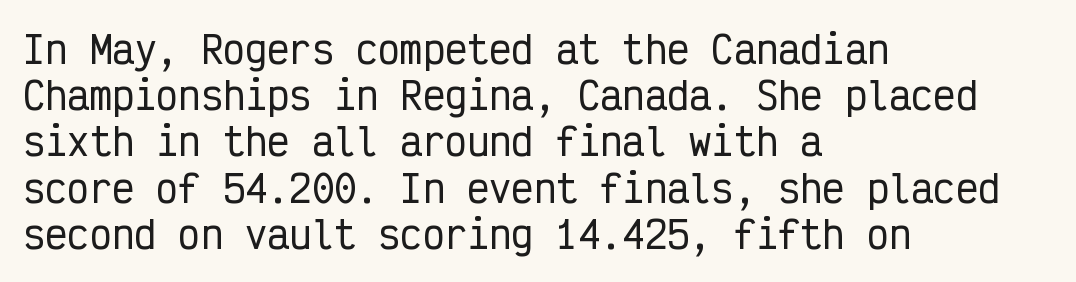
The image shows 37 px condensed sans-serif type, upright, monospaced; set left-aligned, normal line spacing (1.25x), normal letter spacing, not underlined; low stroke contrast and a medium x-height.
